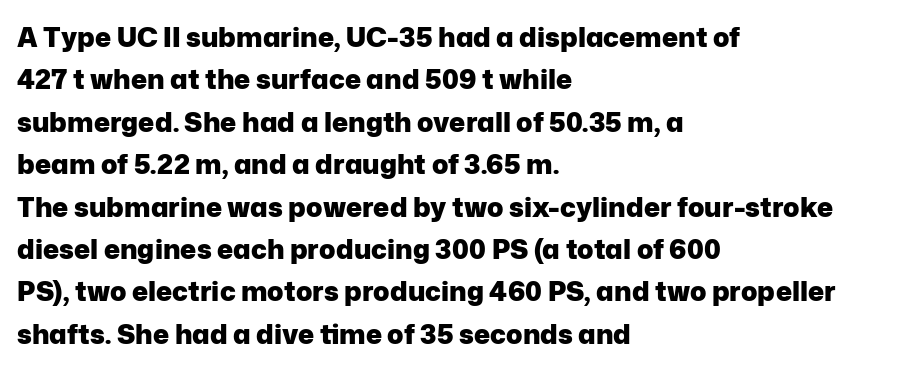
Q: Is the text bold? A: Yes.
Q: Is the text italic (slanted)? A: No, it is upright.
Q: Is the text underlined? A: No.
Q: How is the paragraph aligned? A: Left-aligned.
Q: Is the spacing between letters normal or unusually wide? A: Normal.
Q: Is the spacing between lines tight, normal or loose? A: Normal.
